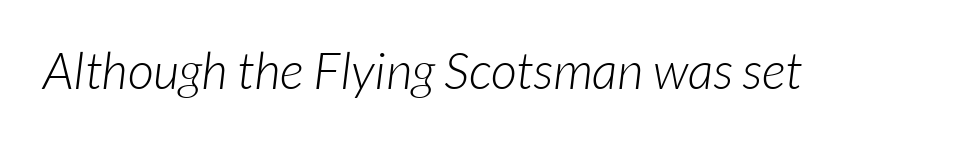
Q: Is the text bold? A: No.
Q: Is the typeface a serif or a sans-serif typeface? A: Sans-serif.
Q: Is the text underlined? A: No.
Q: Is the spacing between letters normal or unusually wide? A: Normal.
Q: Width (condensed, normal, or wide)? A: Normal.
Q: Stroke contrast? A: Low.
Q: x-height? A: Medium.
Q: Monospaced? A: No.
